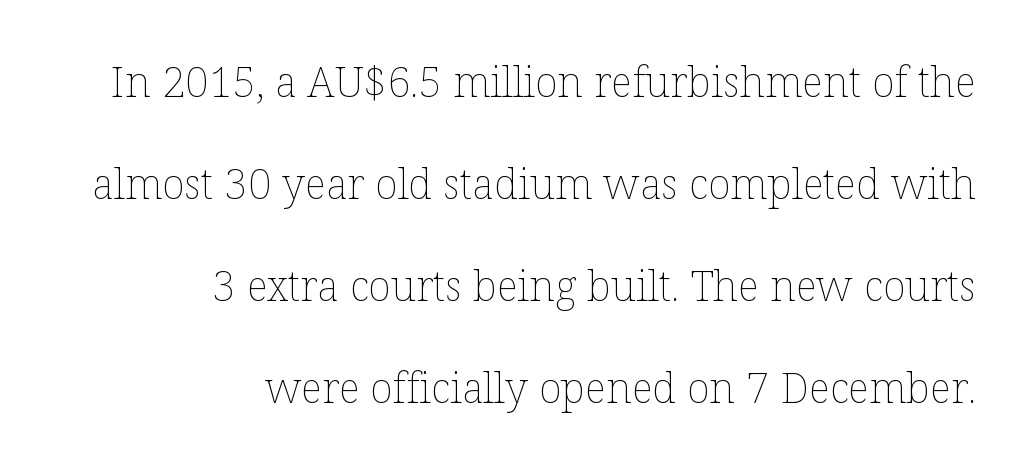
{"italic": "no", "bold": "no", "weight": "thin", "width": "normal", "stroke_contrast": "low", "x_height": "medium", "monospaced": "no", "underline": "no", "align": "right", "line_spacing": "loose", "line_spacing_ratio": 2.43, "letter_spacing": "normal", "letter_spacing_em": 0.0, "glyph_px": 42}
